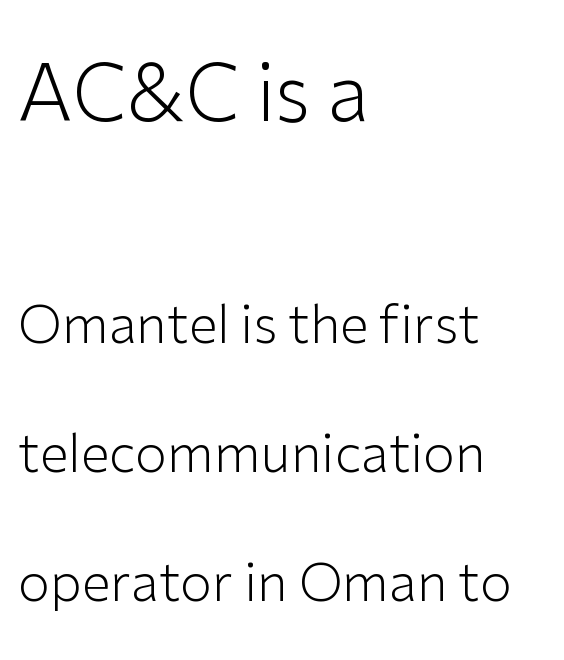
Is this a fixed-width face? No — the glyphs have proportional, varying widths. The space between consecutive lines is lavish. A clean baseline with only descenders dipping below it. Posture: straight, roman, zero tilt.
